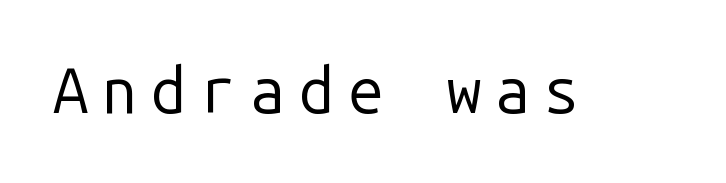
The image shows 63 px regular-weight sans-serif type, upright, monospaced; set unusually wide letter spacing (+0.22 em), not underlined; low stroke contrast and a medium x-height.
